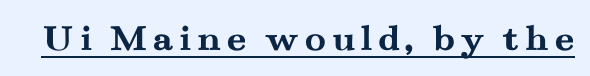
The image shows 39 px semibold, wide serif type, upright; set underlined; medium stroke contrast and a small x-height.
